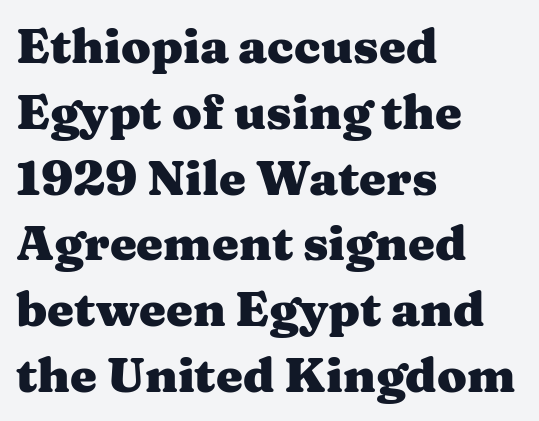
Q: Is the text bold? A: Yes.
Q: Is the text italic (slanted)? A: No, it is upright.
Q: Is the typeface a serif or a sans-serif typeface? A: Serif.
Q: Is the text underlined? A: No.
Q: How is the paragraph aligned? A: Left-aligned.
Q: Is the spacing between letters normal or unusually wide? A: Normal.
Q: Is the spacing between lines tight, normal or loose? A: Normal.
Q: Width (condensed, normal, or wide)? A: Wide.
Q: Stroke contrast? A: Medium.
Q: x-height? A: Medium.
Q: Monospaced? A: No.
